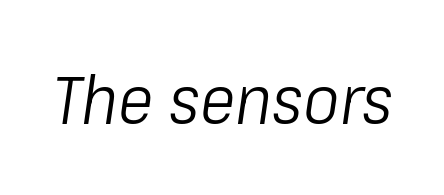
{"italic": "yes", "lean": "right", "slant_degrees": 8, "bold": "no", "weight": "light", "width": "condensed", "stroke_contrast": "low", "x_height": "medium", "monospaced": "no", "underline": "no", "letter_spacing": "normal", "letter_spacing_em": 0.0, "glyph_px": 68}
